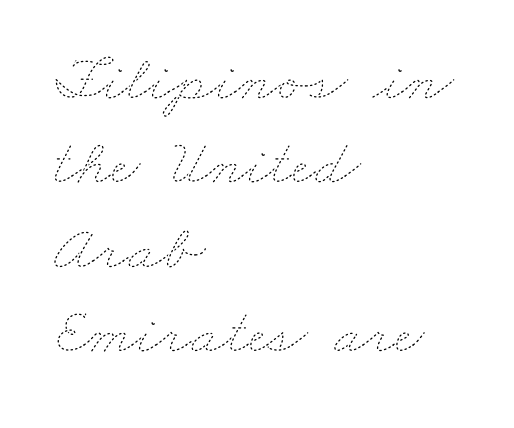
{"bold": "no", "weight": "thin", "width": "wide", "stroke_contrast": "low", "x_height": "small", "monospaced": "no", "underline": "no", "align": "left", "line_spacing": "normal", "line_spacing_ratio": 1.3, "letter_spacing": "normal", "letter_spacing_em": 0.0, "glyph_px": 65}
